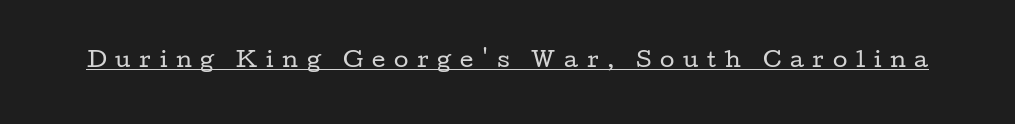
{"italic": "no", "bold": "no", "underline": "yes", "letter_spacing": "wide", "letter_spacing_em": 0.41, "glyph_px": 21}
